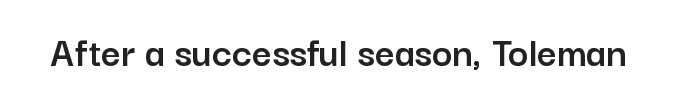
Plain, unruled lines of type. The font's upright variant was chosen for this text. I'd call this a sans setting — the letters go barefoot. Varying glyph widths throughout — classic text-font behaviour. How are the letters spaced? Ordinarily, with no added tracking.
